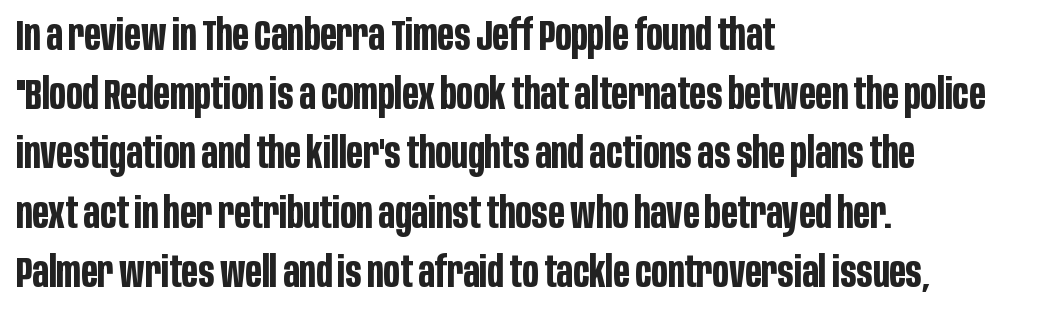
{"serif": "no", "italic": "no", "bold": "yes", "weight": "bold", "width": "condensed", "stroke_contrast": "low", "x_height": "large", "monospaced": "no", "underline": "no", "align": "left", "line_spacing": "normal", "line_spacing_ratio": 1.41, "letter_spacing": "normal", "letter_spacing_em": 0.0, "glyph_px": 42}
